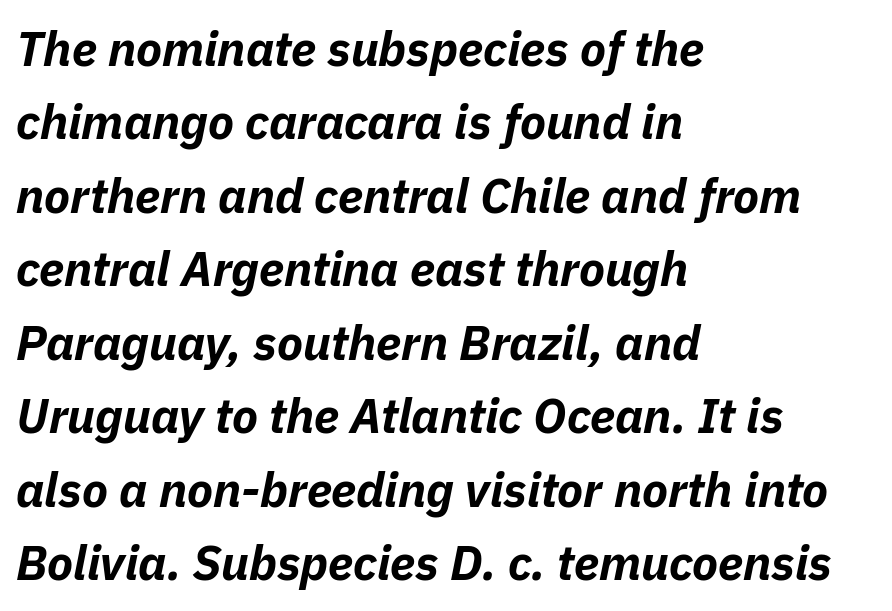
The image shows 48 px bold type, italic (leaning right); set left-aligned, normal line spacing (1.53x), normal letter spacing, not underlined; low stroke contrast and a medium x-height.
